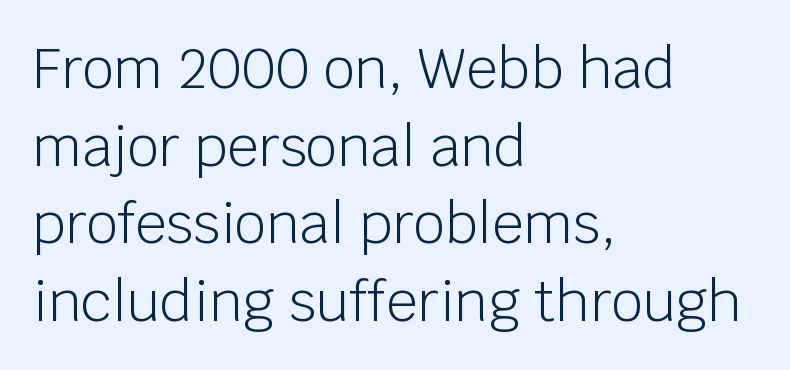
The letters look calm and open, with moderate or lighter stems. The letters advance in unequal steps, a hallmark of proportional type. Clear beneath every line of the passage. The line texture is even and compact thanks to regular tracking. Each letter's strokes conclude bluntly, with no projecting serifs. In terms of posture, this sample is upright.
